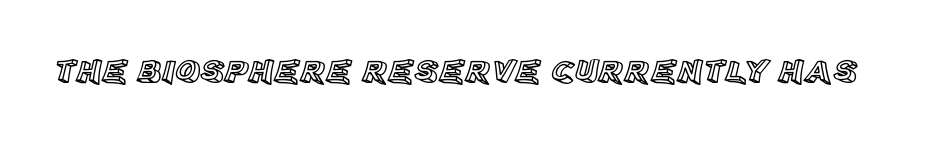
The image shows 34 px text type; set normal letter spacing, not underlined; a large x-height.
